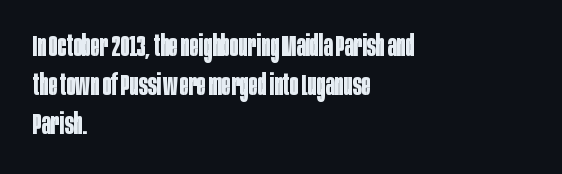
Q: Is the text bold? A: Yes.
Q: Is the text italic (slanted)? A: No, it is upright.
Q: Is the typeface a serif or a sans-serif typeface? A: Sans-serif.
Q: Is the text underlined? A: No.
Q: How is the paragraph aligned? A: Left-aligned.
Q: Is the spacing between letters normal or unusually wide? A: Normal.
Q: Is the spacing between lines tight, normal or loose? A: Normal.
Q: Width (condensed, normal, or wide)? A: Condensed.
Q: Stroke contrast? A: Low.
Q: x-height? A: Large.
Q: Monospaced? A: No.
